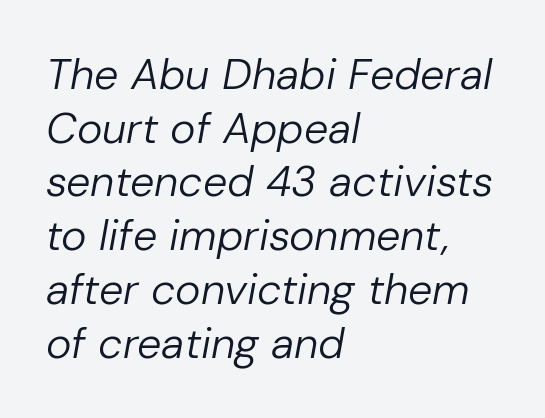
The image shows 43 px regular-weight type, italic (leaning right); set left-aligned, normal line spacing (1.25x), normal letter spacing, not underlined; low stroke contrast and a medium x-height.
